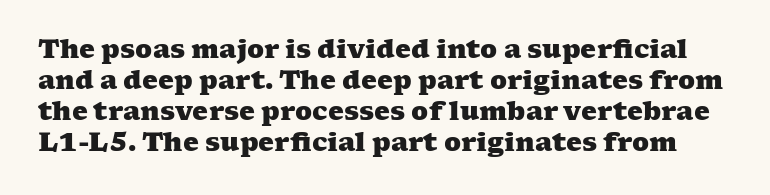
Q: Is the text bold? A: Yes.
Q: Is the text underlined? A: No.
Q: Is the spacing between letters normal or unusually wide? A: Normal.
